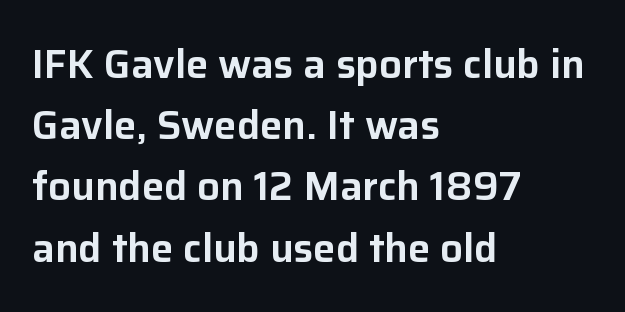
Short note: letters normally spaced. Characters remain perfectly vertical along every line. A normal amount of white space separates one row of letters from the next. A bare baseline throughout the passage. In terms of letterform style, serifs are entirely absent. The rendering uses natural spacing where letterforms have individual widths.
